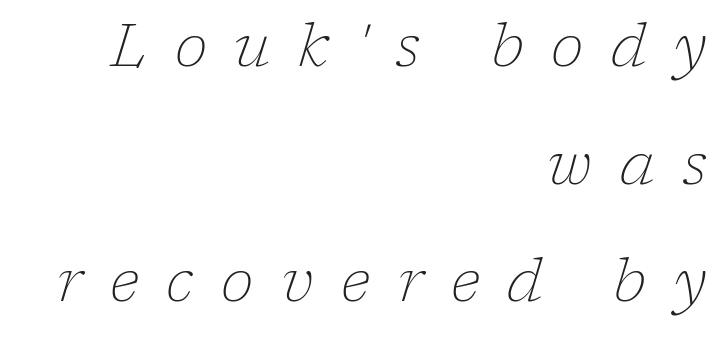
Lines of text with bare space underneath. Reading down the block, your eye finds every line finishing at a fixed right position. Compared with typical paragraphs, the rows here are farther apart. Here the glyphs are tracked loosely, breaking word shapes into spaced letters. What kind of face is this? One with serifs.
